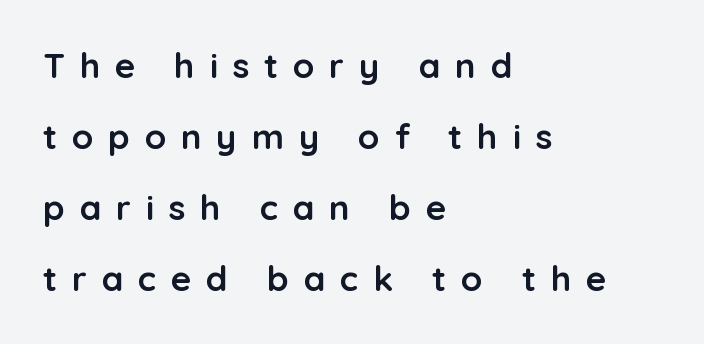
Q: Is the text bold? A: Yes.
Q: Is the text italic (slanted)? A: No, it is upright.
Q: Is the typeface a serif or a sans-serif typeface? A: Sans-serif.
Q: Is the text underlined? A: No.
Q: How is the paragraph aligned? A: Left-aligned.
Q: Is the spacing between letters normal or unusually wide? A: Unusually wide.
Q: Is the spacing between lines tight, normal or loose? A: Loose.
Q: Width (condensed, normal, or wide)? A: Normal.
Q: Stroke contrast? A: Low.
Q: x-height? A: Medium.
Q: Monospaced? A: No.
